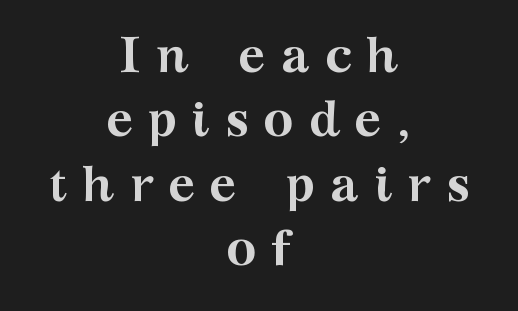
Notice how the stems are strictly vertical — no italics here. Character widths vary here, with narrow letters taking less room than wide ones. Set as a true bold cut, around the 700 mark. Interline gaps are of average width in this sample. The compositor balanced each line on the midline. The type family on display is of the serif kind.
